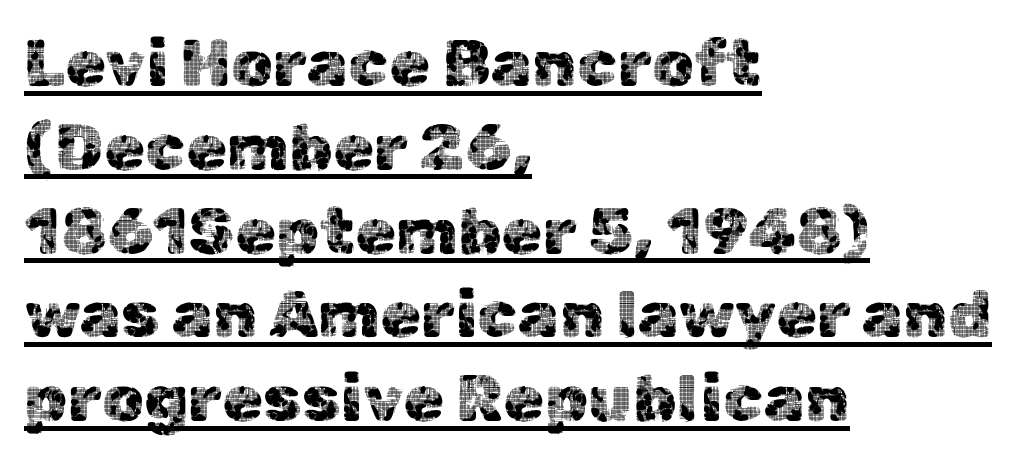
Q: Is the text italic (slanted)? A: No, it is upright.
Q: Is the typeface a serif or a sans-serif typeface? A: Sans-serif.
Q: Is the text underlined? A: Yes.
Q: How is the paragraph aligned? A: Left-aligned.
Q: Is the spacing between letters normal or unusually wide? A: Normal.
Q: Is the spacing between lines tight, normal or loose? A: Normal.
Q: Width (condensed, normal, or wide)? A: Normal.
Q: x-height? A: Medium.
Q: Monospaced? A: No.
